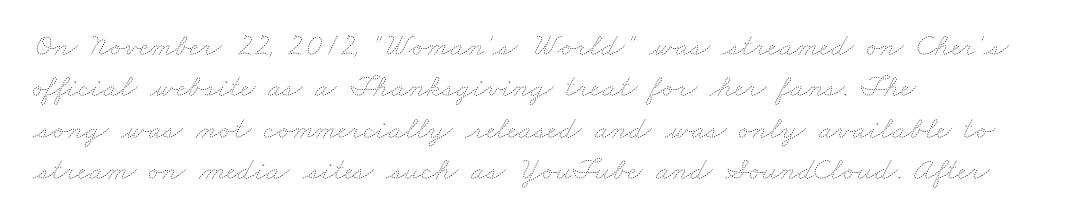
Q: Is the text bold? A: No.
Q: Is the text underlined? A: No.
Q: How is the paragraph aligned? A: Left-aligned.
Q: Is the spacing between letters normal or unusually wide? A: Normal.
Q: Is the spacing between lines tight, normal or loose? A: Normal.
Q: Width (condensed, normal, or wide)? A: Wide.
Q: Stroke contrast? A: Low.
Q: x-height? A: Small.
Q: Monospaced? A: No.
